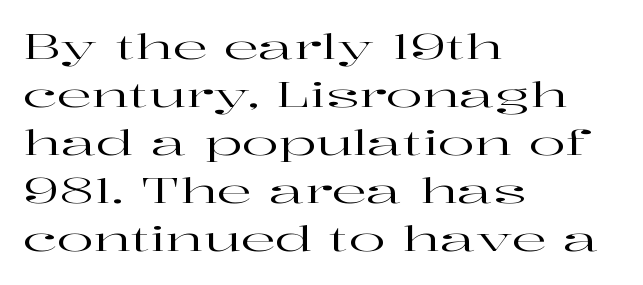
The image shows 34 px wide serif type, upright; set left-aligned, normal line spacing (1.41x), normal letter spacing, not underlined; high stroke contrast and a medium x-height.
